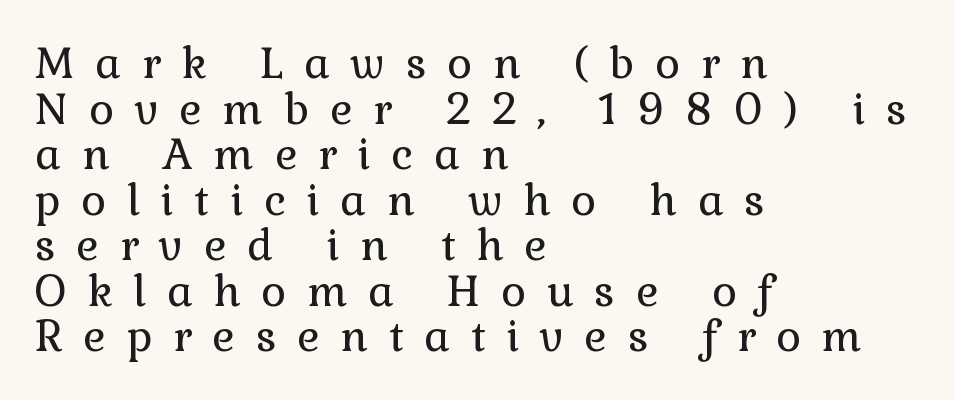
Posture: straight, roman, zero tilt. Type without underlining. The strokes carry an ordinary text weight at most. Varying glyph widths throughout — classic text-font behaviour. You can tell from the footed stems that serif type was used.
